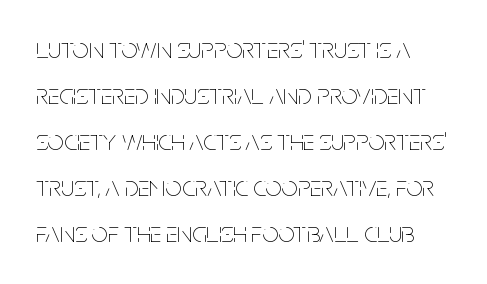
The image shows 29 px thin, condensed type, upright; set normal line spacing (1.59x), normal letter spacing, not underlined; low stroke contrast and a large x-height.
